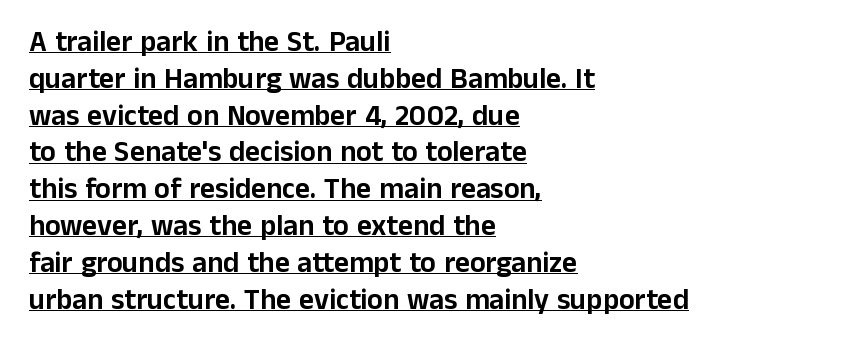
The image shows 29 px sans-serif type, upright; set left-aligned, normal line spacing (1.27x), normal letter spacing, underlined; low stroke contrast and a medium x-height.
